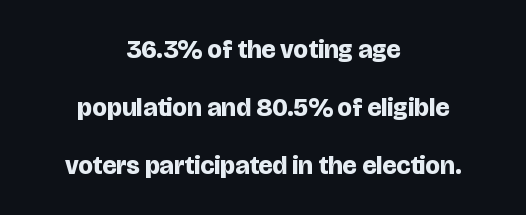
{"italic": "no", "bold": "yes", "underline": "no", "align": "center", "line_spacing": "loose", "line_spacing_ratio": 2.23, "letter_spacing": "normal", "letter_spacing_em": 0.0, "glyph_px": 26}
